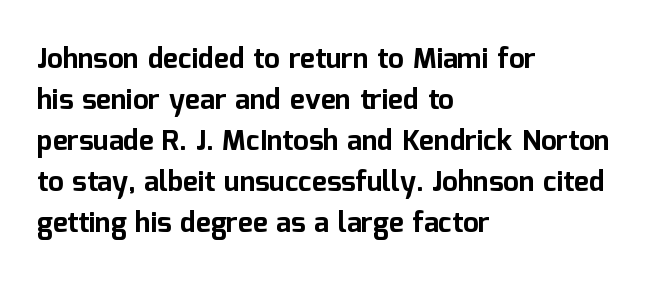
Between one letter and the next there's only the usual sliver of space. Beneath every word, the page is bare. If you drew a line through each stem, it would be perfectly vertical. Heavy-handed strokes throughout: this text is bold. The rendering uses natural spacing where letterforms have individual widths. Vertically, the passage feels balanced, rows spaced as you'd expect.
